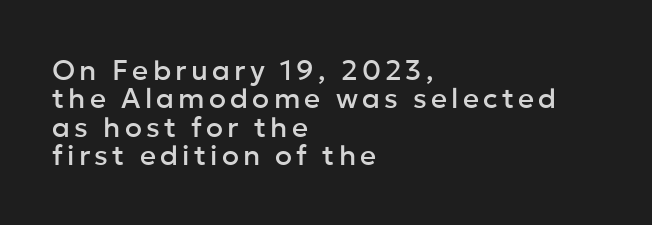
The image shows 28 px sans-serif type, upright; set left-aligned, tight line spacing (1.01x), not underlined; low stroke contrast and a medium x-height.
